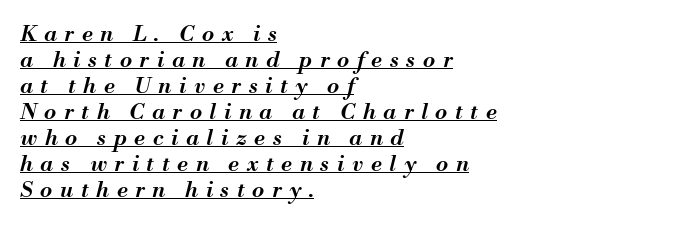
The image shows 22 px text type, italic (leaning right); set left-aligned, line spacing 1.18x, unusually wide letter spacing (+0.35 em), underlined.
